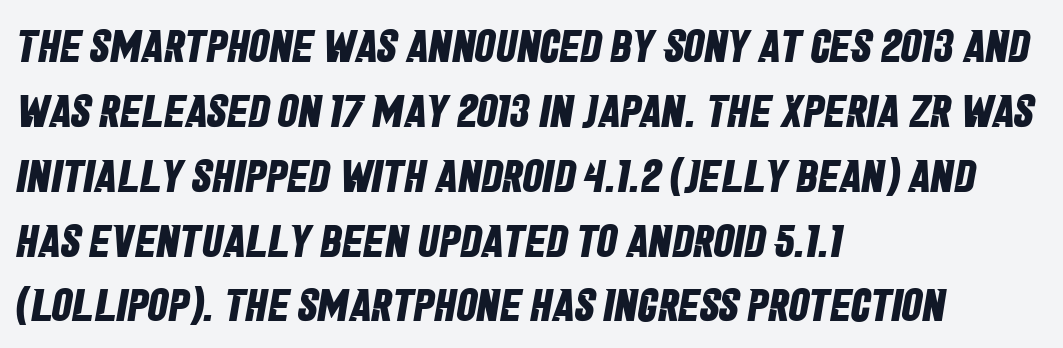
Students, observe: this is what conventionally led text looks like. The line texture is even and compact thanks to regular tracking. Typographic density is high because the face is bold. Rule under the text: the space is simply empty. These lines are set flush left with a ragged right edge.
